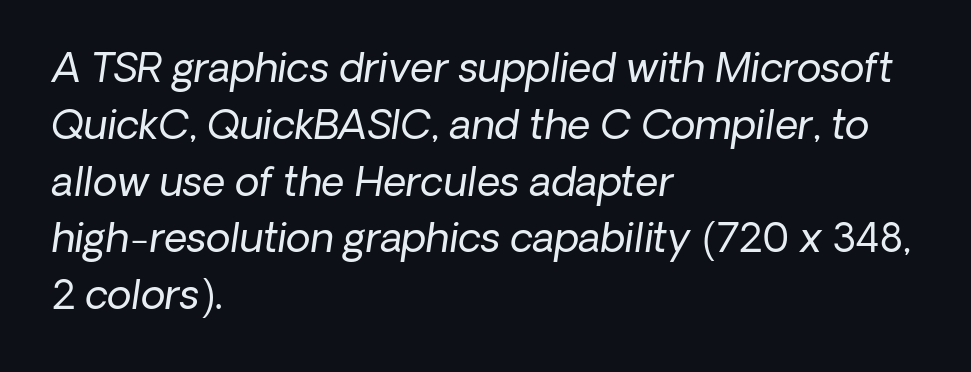
{"italic": "yes", "lean": "right", "slant_degrees": 8, "bold": "no", "weight": "regular", "width": "normal", "stroke_contrast": "low", "x_height": "medium", "monospaced": "no", "underline": "no", "align": "left", "line_spacing": "normal", "line_spacing_ratio": 1.42, "letter_spacing": "normal", "letter_spacing_em": 0.0, "glyph_px": 40}
